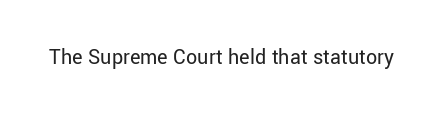
Q: Is the text bold? A: No.
Q: Is the text italic (slanted)? A: No, it is upright.
Q: Is the text underlined? A: No.
Q: Is the spacing between letters normal or unusually wide? A: Normal.
